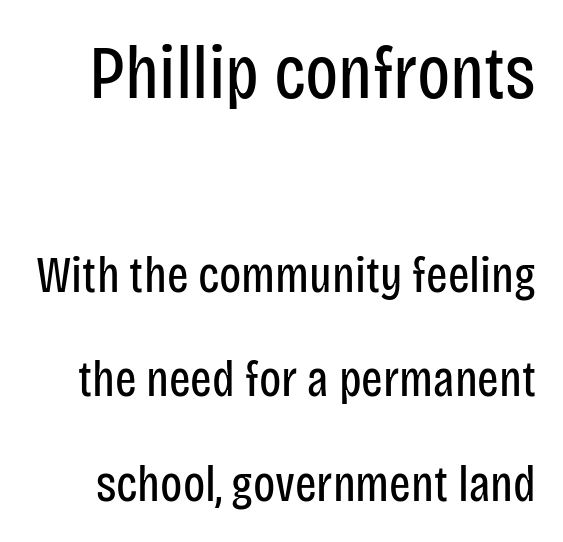
This sample trades compactness for vertical openness between lines. Type without underlining. Italic? Not at all — the glyphs are vertical. Weight class: somewhere from thin through regular.
